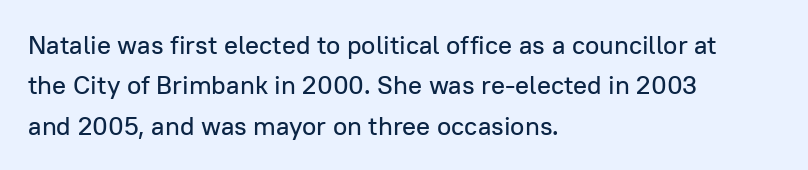
{"italic": "no", "underline": "no", "align": "left", "line_spacing": "normal", "line_spacing_ratio": 1.55, "letter_spacing": "normal", "letter_spacing_em": 0.0, "glyph_px": 26}
